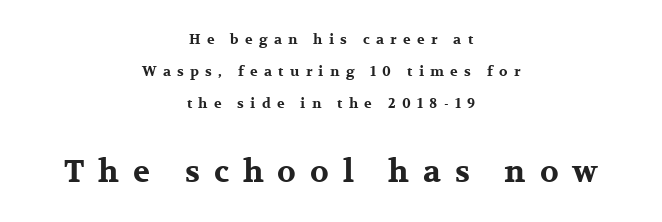
Q: Is the text bold? A: Yes.
Q: Is the text italic (slanted)? A: No, it is upright.
Q: Is the typeface a serif or a sans-serif typeface? A: Serif.
Q: Is the text underlined? A: No.
Q: How is the paragraph aligned? A: Centered.
Q: Is the spacing between letters normal or unusually wide? A: Unusually wide.
Q: Is the spacing between lines tight, normal or loose? A: Loose.
Q: Which block of text is set in a larger size, the first (top) or the second (bottom)? A: The second (bottom) one.
Q: Width (condensed, normal, or wide)? A: Wide.
Q: Stroke contrast? A: Medium.
Q: x-height? A: Medium.
Q: Monospaced? A: No.
